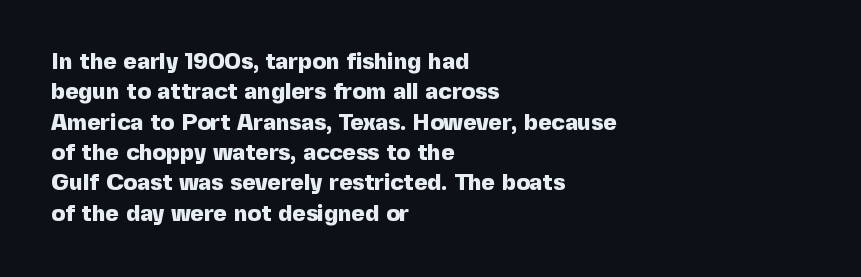
{"italic": "no", "bold": "yes", "underline": "no", "align": "left", "line_spacing": "normal", "line_spacing_ratio": 1.32, "letter_spacing": "normal", "letter_spacing_em": 0.0, "glyph_px": 23}
